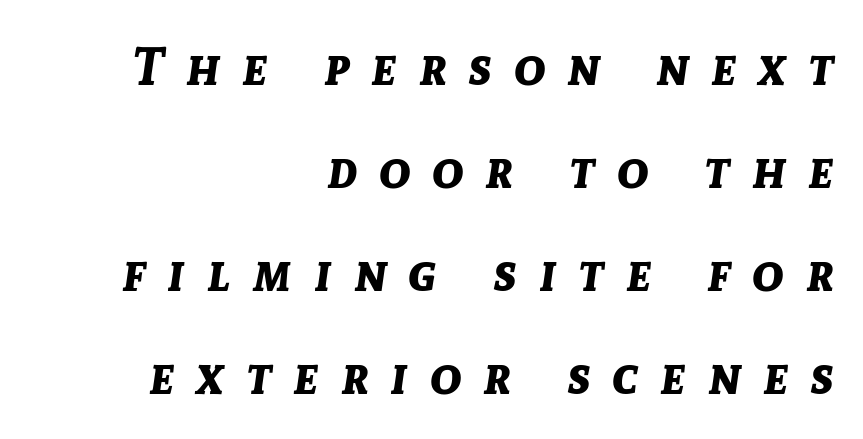
{"italic": "yes", "lean": "right", "slant_degrees": 8, "bold": "yes", "weight": "bold", "width": "normal", "stroke_contrast": "low", "x_height": "medium", "monospaced": "no", "underline": "no", "align": "right", "line_spacing": "loose", "line_spacing_ratio": 1.98, "letter_spacing": "wide", "letter_spacing_em": 0.43, "glyph_px": 52}
